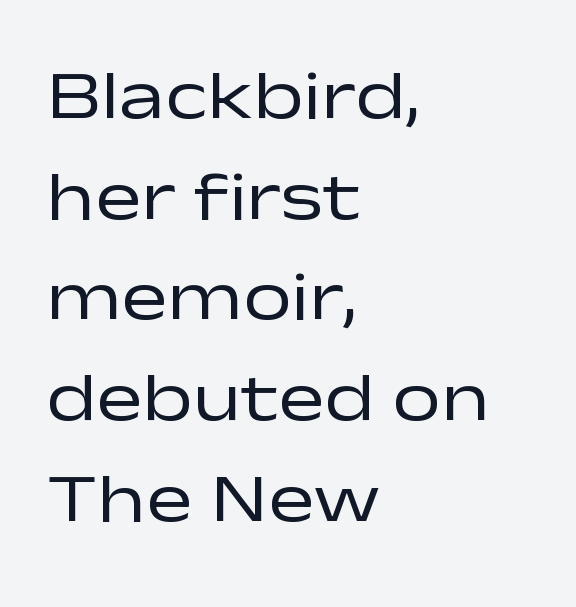
{"serif": "no", "italic": "no", "bold": "no", "weight": "regular", "width": "wide", "stroke_contrast": "low", "x_height": "medium", "monospaced": "no", "underline": "no", "align": "left", "line_spacing": "normal", "line_spacing_ratio": 1.46, "letter_spacing": "normal", "letter_spacing_em": 0.0, "glyph_px": 69}
